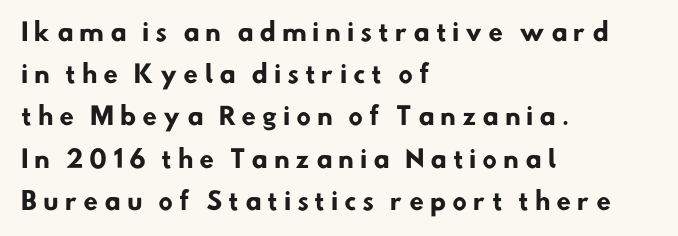
What stands out about the letter spacing? Its width — letters are far apart. The paragraph shown leans on its left margin. Decoration check: the copy has no underline. The typesetting leans heavy: a genuine bold.
